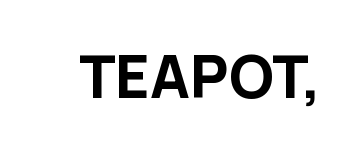
{"serif": "no", "italic": "no", "bold": "yes", "weight": "bold", "width": "normal", "stroke_contrast": "low", "x_height": "medium", "monospaced": "no", "underline": "no", "letter_spacing": "normal", "letter_spacing_em": 0.0, "glyph_px": 59}
